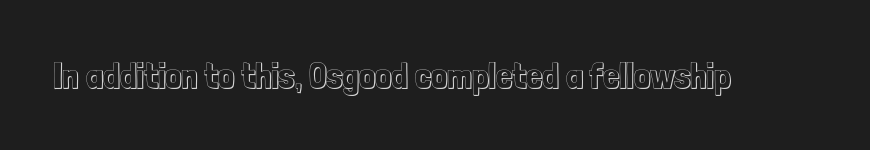
Q: Is the text italic (slanted)? A: No, it is upright.
Q: Is the text underlined? A: No.
Q: Is the spacing between letters normal or unusually wide? A: Normal.
Q: Width (condensed, normal, or wide)? A: Condensed.
Q: x-height? A: Medium.
Q: Monospaced? A: No.
